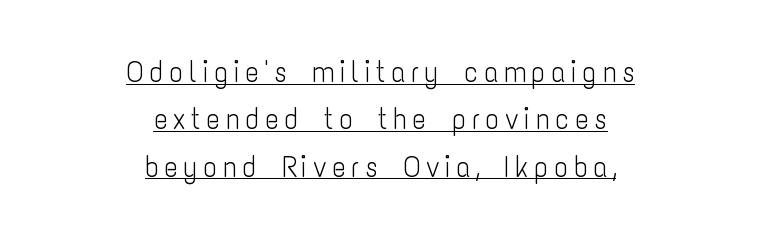
Q: Is the text bold? A: No.
Q: Is the text italic (slanted)? A: No, it is upright.
Q: Is the typeface a serif or a sans-serif typeface? A: Sans-serif.
Q: Is the text underlined? A: Yes.
Q: How is the paragraph aligned? A: Centered.
Q: Is the spacing between lines tight, normal or loose? A: Normal.
Q: Width (condensed, normal, or wide)? A: Condensed.
Q: Stroke contrast? A: Low.
Q: x-height? A: Medium.
Q: Monospaced? A: No.
